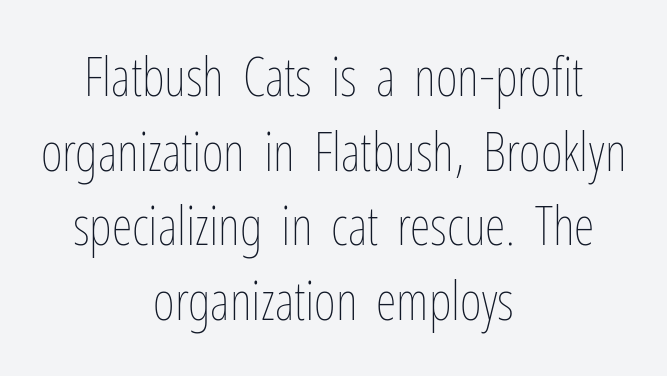
The specimen omits any rule beneath the text block's lines. In CSS terms this would be text-align: center. This sample has the flowing, uneven cadence of proportional lettering. The letterforms sit shoulder to shoulder at normal distance. Vertically, the passage feels balanced, rows spaced as you'd expect. Weight: regular or lighter.
